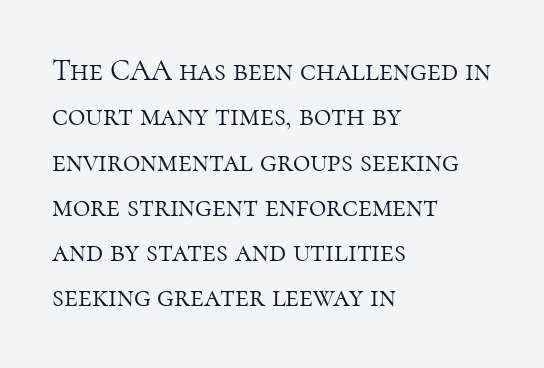
The image shows 30 px light serif type, upright; set left-aligned, normal line spacing (1.51x), normal letter spacing, not underlined; high stroke contrast and a medium x-height.
